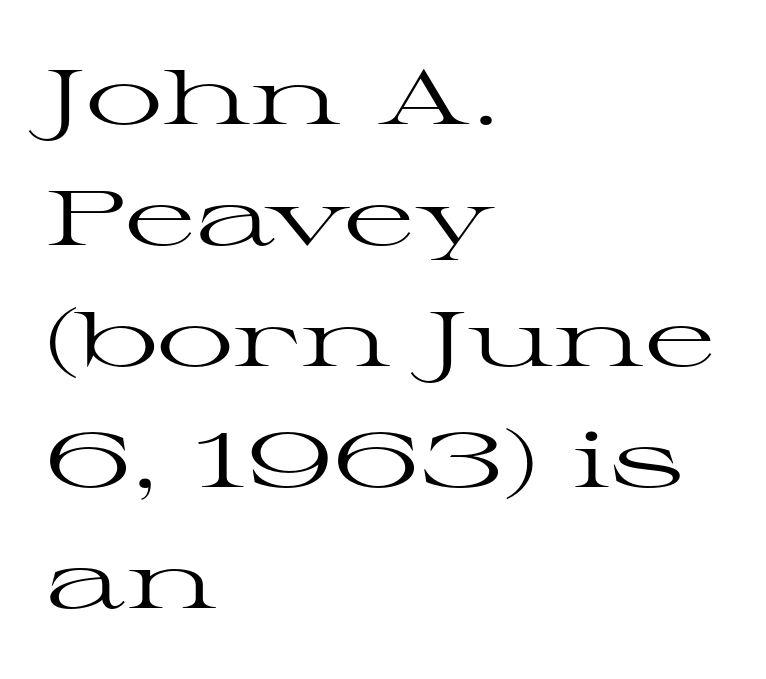
The space directly below the letters is spotless. Examine the stroke ends and you'll spot serifs. Designer's note — italics off, roman on. Spacing verdict: proportional, widths tailored to each character. The weight would be labelled regular, book, light, or lighter still.
